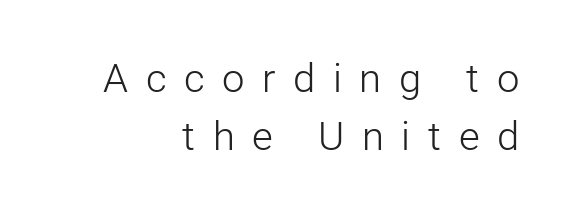
Q: Is the text bold? A: No.
Q: Is the text italic (slanted)? A: No, it is upright.
Q: Is the typeface a serif or a sans-serif typeface? A: Sans-serif.
Q: Is the text underlined? A: No.
Q: How is the paragraph aligned? A: Right-aligned.
Q: Is the spacing between letters normal or unusually wide? A: Unusually wide.
Q: Is the spacing between lines tight, normal or loose? A: Normal.
Q: Width (condensed, normal, or wide)? A: Normal.
Q: Stroke contrast? A: Low.
Q: x-height? A: Medium.
Q: Monospaced? A: No.
